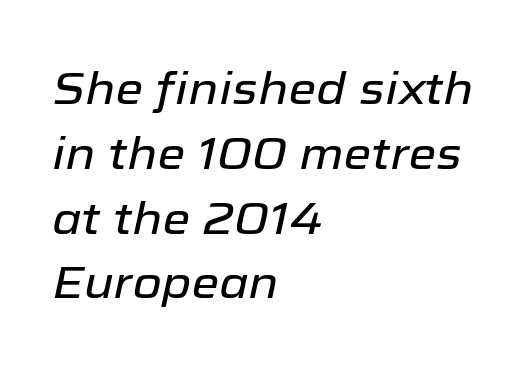
Does the leading feel generous? No, just average. Visually the block forms a straight wall on the left and a jagged coastline on the right. The letters sit at their default tracking, neither squeezed nor spread. In terms of posture, this sample is oblique. Underline: absent. Do the characters align in a grid? No, the font is proportional.
